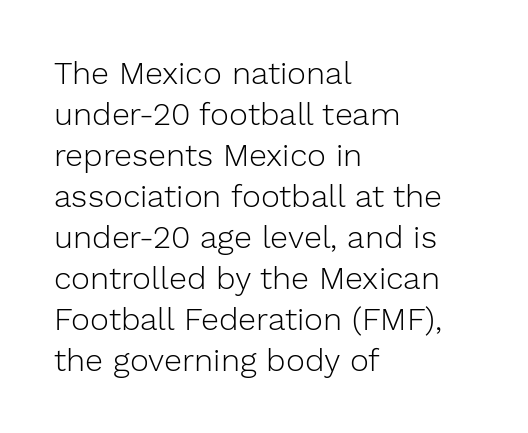
The image shows 32 px light sans-serif type, upright; set left-aligned, normal line spacing (1.28x), normal letter spacing, not underlined; low stroke contrast and a medium x-height.
